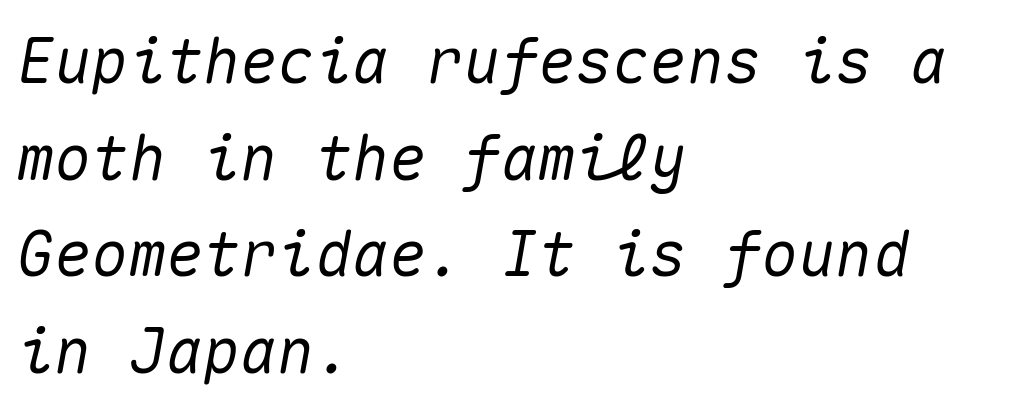
Letter spacing: default. The lines sit at an ordinary, default distance from one another. Has an underline been added? It has not. The passage shown leans; its letterforms are oblique. The rag falls on the right side of this text block.
